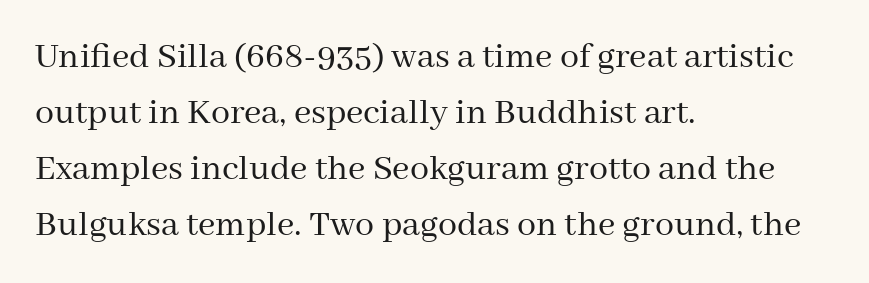
Q: Is the text bold? A: No.
Q: Is the text italic (slanted)? A: No, it is upright.
Q: Is the typeface a serif or a sans-serif typeface? A: Serif.
Q: Is the text underlined? A: No.
Q: How is the paragraph aligned? A: Left-aligned.
Q: Is the spacing between letters normal or unusually wide? A: Normal.
Q: Is the spacing between lines tight, normal or loose? A: Normal.
Q: Width (condensed, normal, or wide)? A: Normal.
Q: Stroke contrast? A: Medium.
Q: x-height? A: Medium.
Q: Monospaced? A: No.
